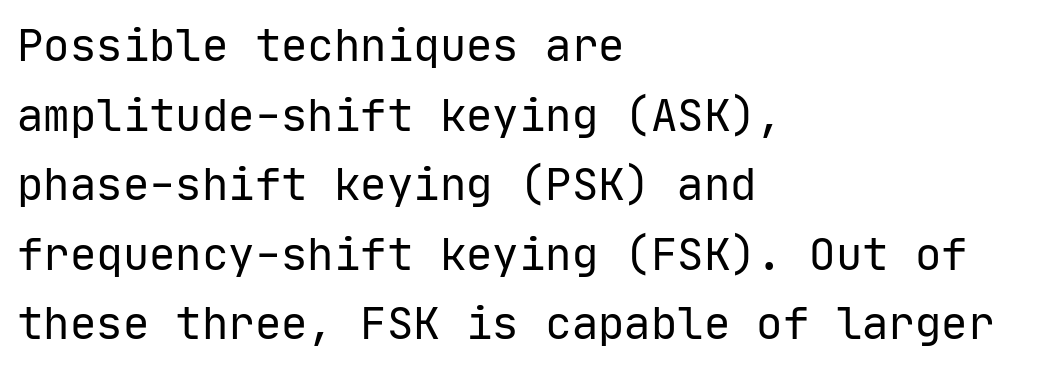
The letterforms sit shoulder to shoulder at normal distance. This sample has the even, mechanical cadence of fixed-width lettering. If you drew a ruler down the left edge, every line would touch it. The type sits square on the baseline with zero lean.
